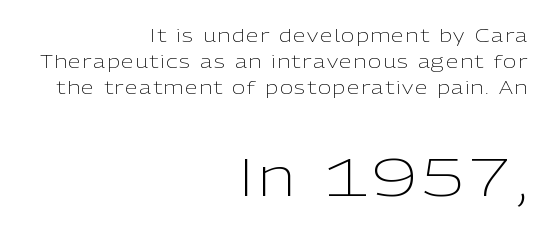
{"serif": "no", "italic": "no", "bold": "no", "weight": "light", "width": "normal", "stroke_contrast": "low", "x_height": "medium", "monospaced": "no", "underline": "no", "align": "right", "line_spacing": "normal", "line_spacing_ratio": 1.44, "larger_block": "second", "size_ratio": 2.94, "glyph_px": 53}
